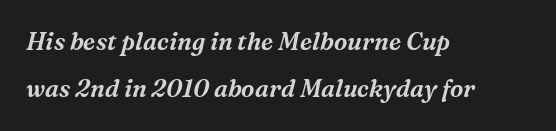
{"italic": "yes", "lean": "right", "slant_degrees": 16, "underline": "no", "align": "left", "line_spacing": "loose", "line_spacing_ratio": 1.96, "letter_spacing": "normal", "letter_spacing_em": 0.0, "glyph_px": 24}
